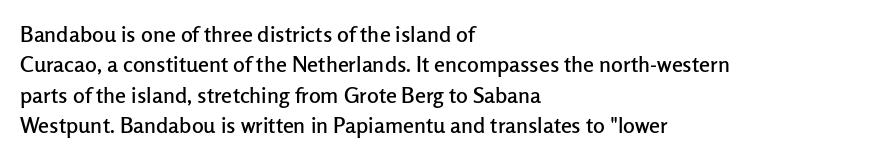
{"italic": "no", "underline": "no", "align": "left", "line_spacing": "normal", "line_spacing_ratio": 1.38, "letter_spacing": "normal", "letter_spacing_em": 0.0, "glyph_px": 22}
